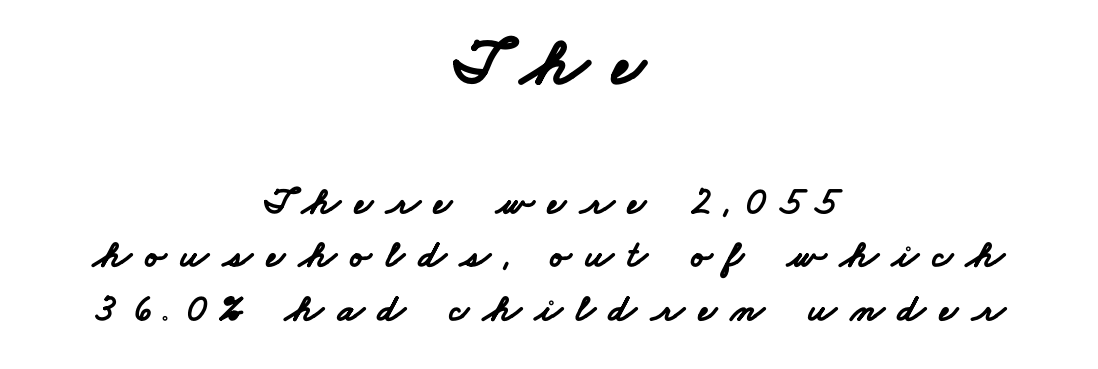
The image shows 69 px bold, wide sans-serif type; set centered, normal line spacing (1.37x), unusually wide letter spacing (+0.36 em), not underlined; the first (top) block is 1.77x larger; low stroke contrast and a small x-height.
